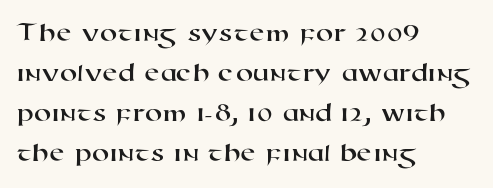
{"serif": "no", "width": "wide", "stroke_contrast": "high", "x_height": "medium", "monospaced": "no", "underline": "no", "align": "left", "line_spacing": "normal", "line_spacing_ratio": 1.43, "letter_spacing": "normal", "letter_spacing_em": 0.0, "glyph_px": 28}
